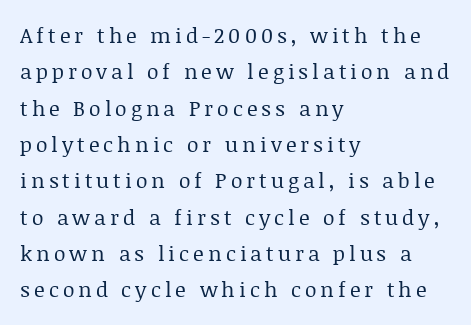
{"italic": "no", "bold": "no", "underline": "no", "align": "left", "line_spacing_ratio": 1.73, "glyph_px": 21}
